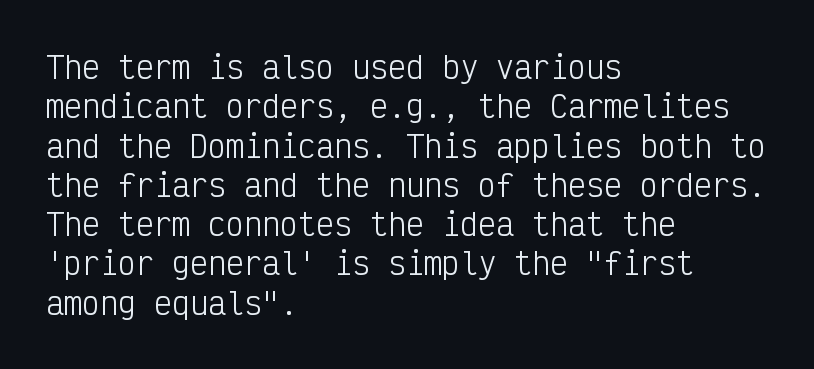
{"serif": "no", "italic": "no", "bold": "no", "weight": "light", "width": "condensed", "stroke_contrast": "low", "x_height": "medium", "monospaced": "yes", "underline": "no", "align": "left", "line_spacing": "normal", "line_spacing_ratio": 1.31, "letter_spacing": "normal", "letter_spacing_em": 0.0, "glyph_px": 30}
